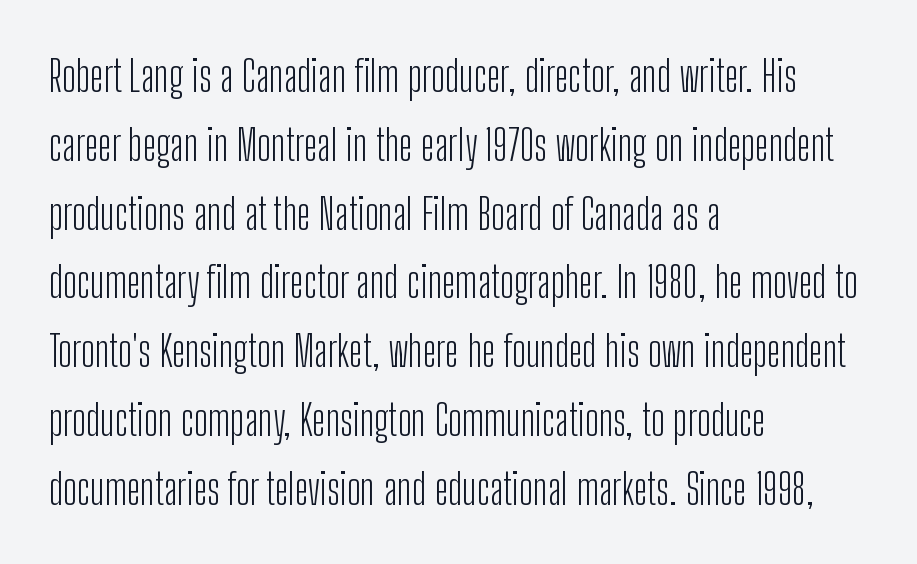
The image shows 43 px light, condensed sans-serif type, upright; set left-aligned, normal line spacing (1.6x), normal letter spacing, not underlined; low stroke contrast and a medium x-height.
